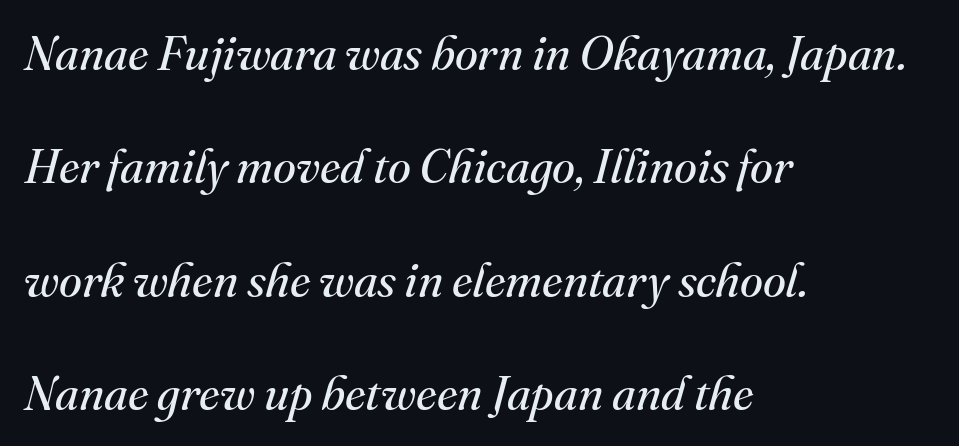
Q: Is the text bold? A: No.
Q: Is the text italic (slanted)? A: Yes, it leans right by about 16 degrees.
Q: Is the typeface a serif or a sans-serif typeface? A: Serif.
Q: Is the text underlined? A: No.
Q: How is the paragraph aligned? A: Left-aligned.
Q: Is the spacing between letters normal or unusually wide? A: Normal.
Q: Is the spacing between lines tight, normal or loose? A: Loose.
Q: Width (condensed, normal, or wide)? A: Normal.
Q: Stroke contrast? A: Medium.
Q: x-height? A: Small.
Q: Monospaced? A: No.
